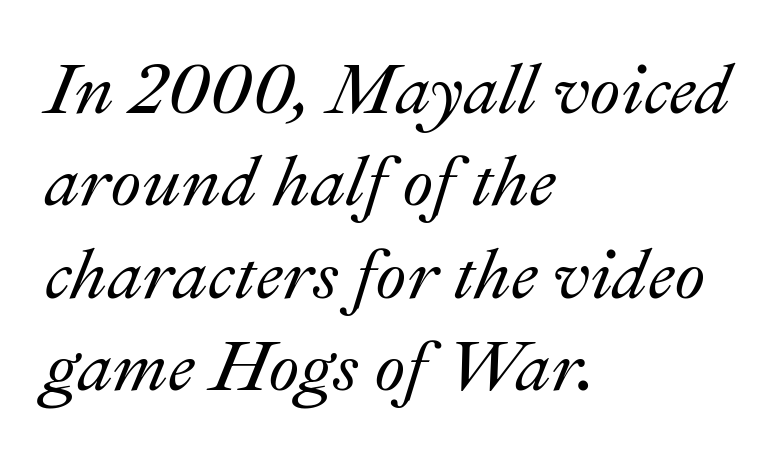
The image shows 71 px text type, italic (leaning right); set left-aligned, normal line spacing (1.3x), normal letter spacing, not underlined; medium stroke contrast and a small x-height.
